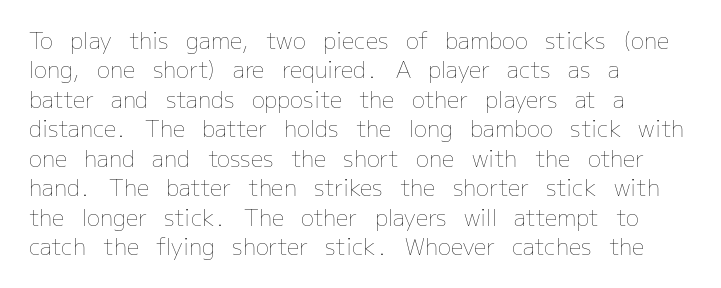
Bare-footed words on every line. Every stem runs plumb, perpendicular to the baseline. The typesetting does not lean heavy: it is not bold. Tracking value appears to be zero — textbook default spacing. The vertical gap from one line to the next is medium.
